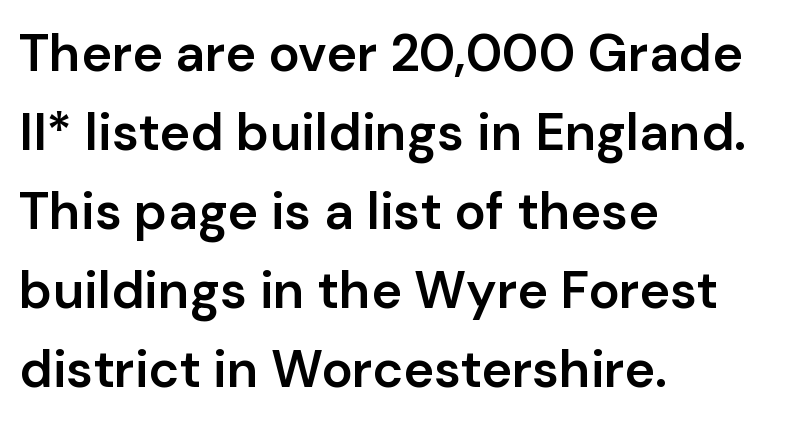
It's the straight-up-and-down kind of type. Type style note: lacks serifs. The text block is weighted toward the left margin, trailing off unevenly rightward. Has an underline been added? It has not. Is this a fixed-width face? No — the glyphs have proportional, varying widths. This rendering leaves character spacing at its baseline value.
